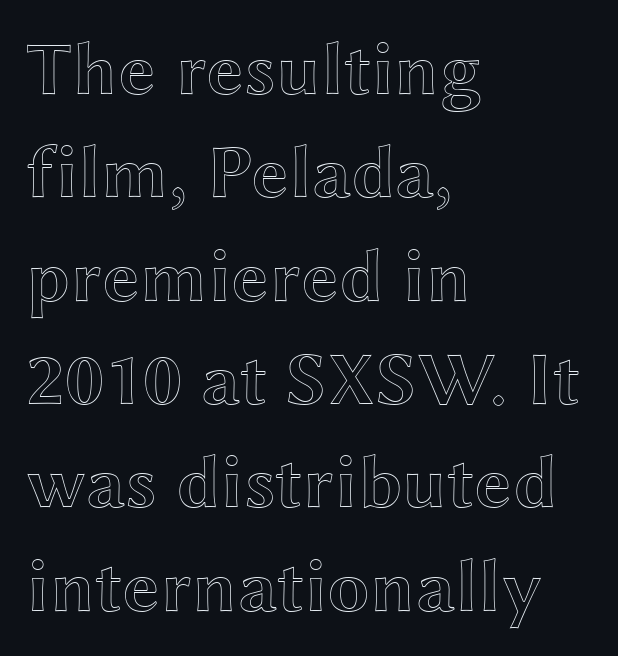
In terms of letterspacing, this is plain default setting. Note the varied advance widths — an 'i' is clearly narrower than an 'm'. The space directly below the letters is spotless. These lines are set flush left with a ragged right edge.
